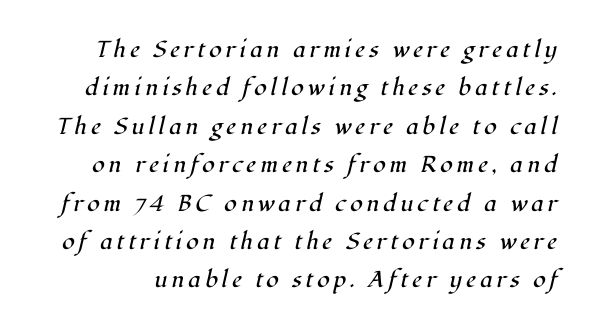
Honestly, the row spacing looks completely unremarkable. The words here are not underlined. Emphasis-style slanted type is in use. Is this a heavy cut? Hardly; it is regular or lighter.
